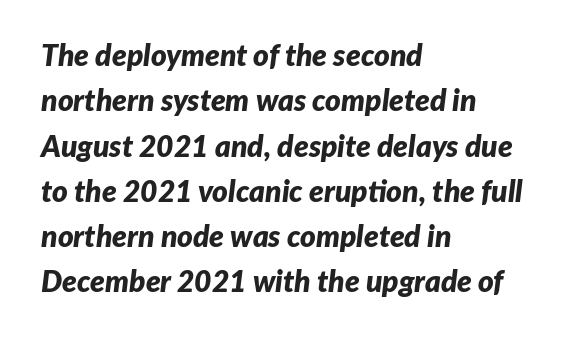
Q: Is the text bold? A: Yes.
Q: Is the text italic (slanted)? A: Yes, it leans right by about 7 degrees.
Q: Is the text underlined? A: No.
Q: How is the paragraph aligned? A: Left-aligned.
Q: Is the spacing between letters normal or unusually wide? A: Normal.
Q: Is the spacing between lines tight, normal or loose? A: Normal.
Q: Width (condensed, normal, or wide)? A: Normal.
Q: Stroke contrast? A: Low.
Q: x-height? A: Medium.
Q: Monospaced? A: No.
